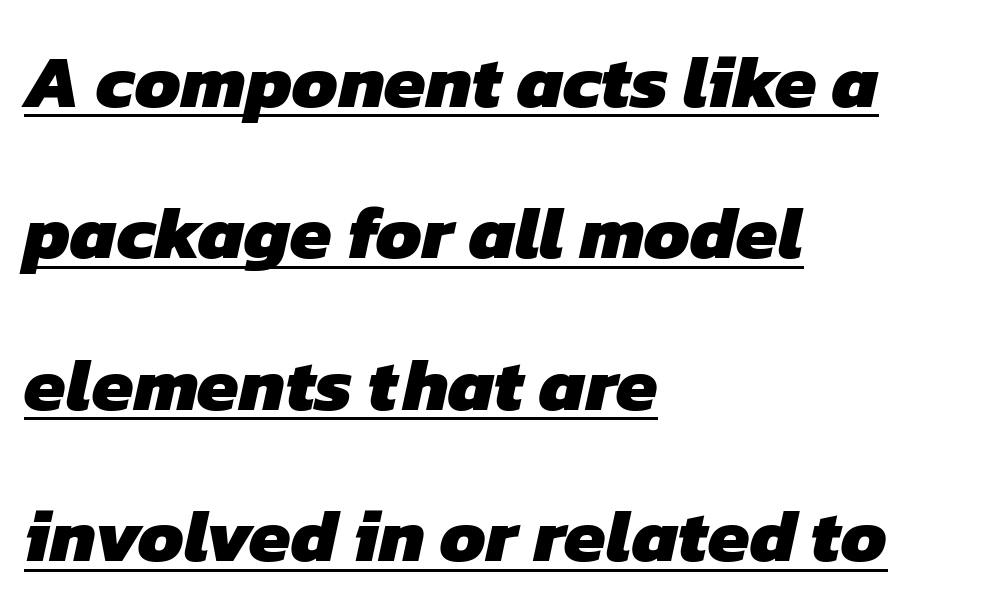
{"serif": "no", "bold": "yes", "weight": "heavy", "width": "normal", "stroke_contrast": "low", "x_height": "medium", "monospaced": "no", "underline": "yes", "align": "left", "line_spacing": "loose", "line_spacing_ratio": 2.02, "letter_spacing": "normal", "letter_spacing_em": 0.0, "glyph_px": 75}
